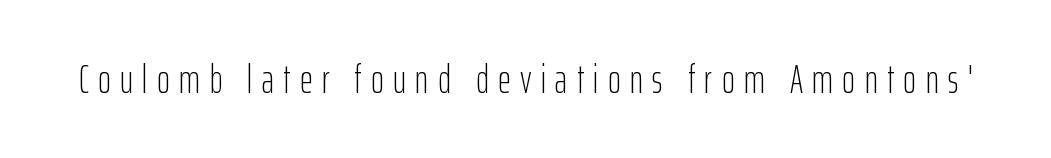
Q: Is the text bold? A: No.
Q: Is the text italic (slanted)? A: No, it is upright.
Q: Is the typeface a serif or a sans-serif typeface? A: Sans-serif.
Q: Is the text underlined? A: No.
Q: Is the spacing between letters normal or unusually wide? A: Unusually wide.
Q: Width (condensed, normal, or wide)? A: Condensed.
Q: Stroke contrast? A: Low.
Q: x-height? A: Medium.
Q: Monospaced? A: No.
